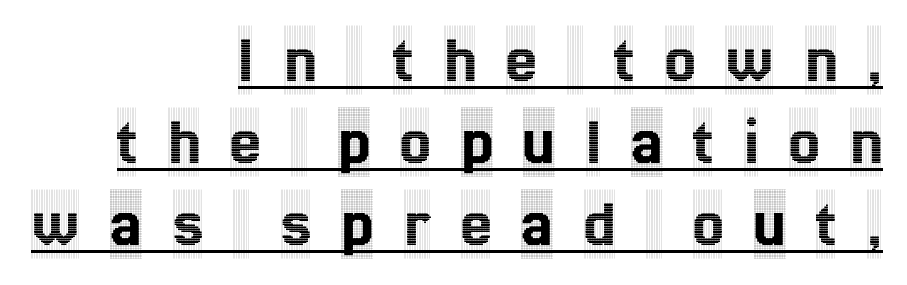
{"serif": "yes", "italic": "no", "width": "condensed", "x_height": "large", "monospaced": "no", "underline": "yes", "align": "right", "line_spacing_ratio": 1.19, "letter_spacing": "wide", "letter_spacing_em": 0.44, "glyph_px": 69}
